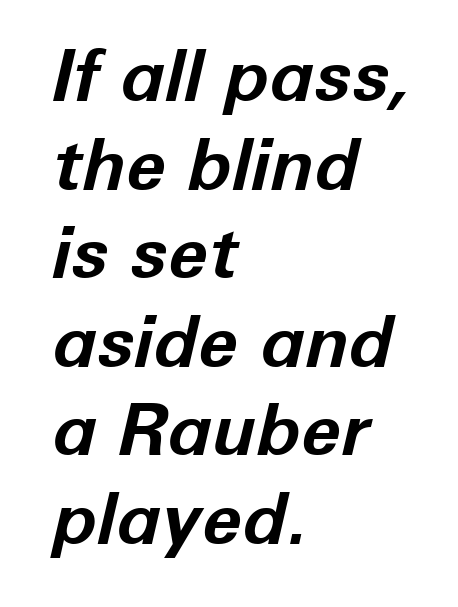
{"italic": "yes", "lean": "right", "slant_degrees": 12, "bold": "yes", "weight": "bold", "width": "normal", "stroke_contrast": "low", "x_height": "medium", "monospaced": "no", "underline": "no", "align": "left", "line_spacing_ratio": 1.23, "letter_spacing": "normal", "letter_spacing_em": 0.0, "glyph_px": 72}
